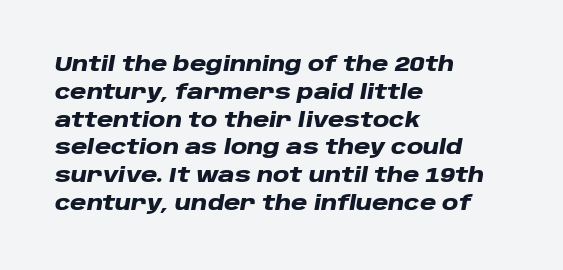
Q: Is the text bold? A: Yes.
Q: Is the text italic (slanted)? A: Yes, it leans right by about 10 degrees.
Q: Is the text underlined? A: No.
Q: How is the paragraph aligned? A: Left-aligned.
Q: Is the spacing between letters normal or unusually wide? A: Normal.
Q: Is the spacing between lines tight, normal or loose? A: Normal.
